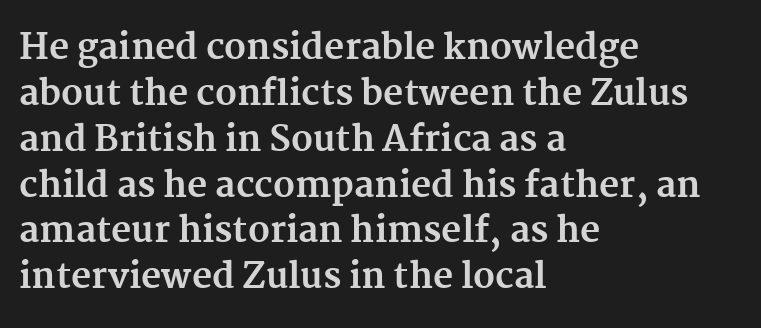
This rendering features lettering with no underline. Line starts are locked; line ends wander. The passage shown stacks its lines at a standard gap. This is the regular roman posture of the typeface.
